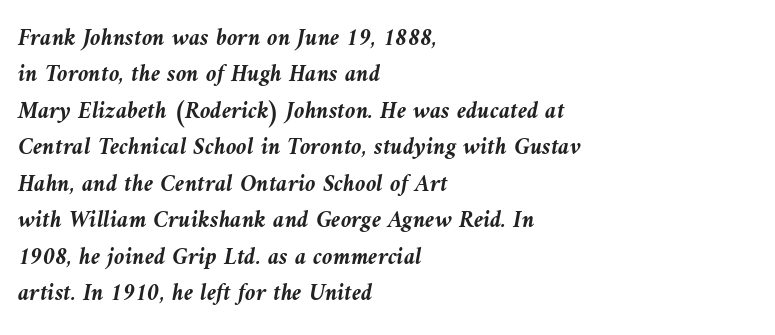
The image shows 24 px bold type, italic (leaning left); set left-aligned, normal line spacing (1.52x), normal letter spacing, not underlined.
